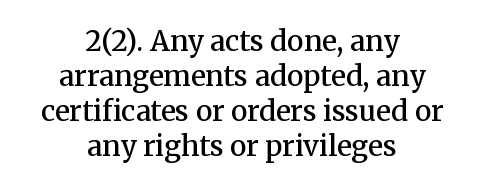
Q: Is the text bold? A: Semi-bold.
Q: Is the text italic (slanted)? A: No, it is upright.
Q: Is the typeface a serif or a sans-serif typeface? A: Serif.
Q: Is the text underlined? A: No.
Q: How is the paragraph aligned? A: Centered.
Q: Is the spacing between letters normal or unusually wide? A: Normal.
Q: Is the spacing between lines tight, normal or loose? A: Normal.
Q: Width (condensed, normal, or wide)? A: Normal.
Q: Stroke contrast? A: Medium.
Q: x-height? A: Medium.
Q: Monospaced? A: No.
